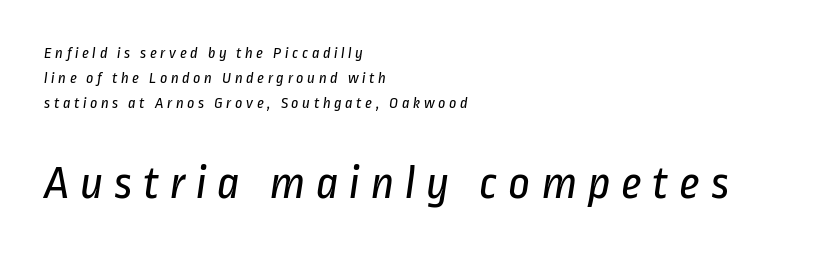
The image shows 48 px regular-weight, condensed sans-serif type; set left-aligned, normal line spacing (1.56x), unusually wide letter spacing (+0.22 em), not underlined; the second (bottom) block is 3.0x larger; low stroke contrast and a medium x-height.
